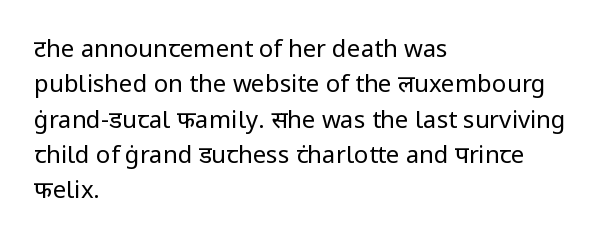
The image shows 24 px text type, upright; set left-aligned, normal line spacing (1.47x), normal letter spacing, not underlined.
